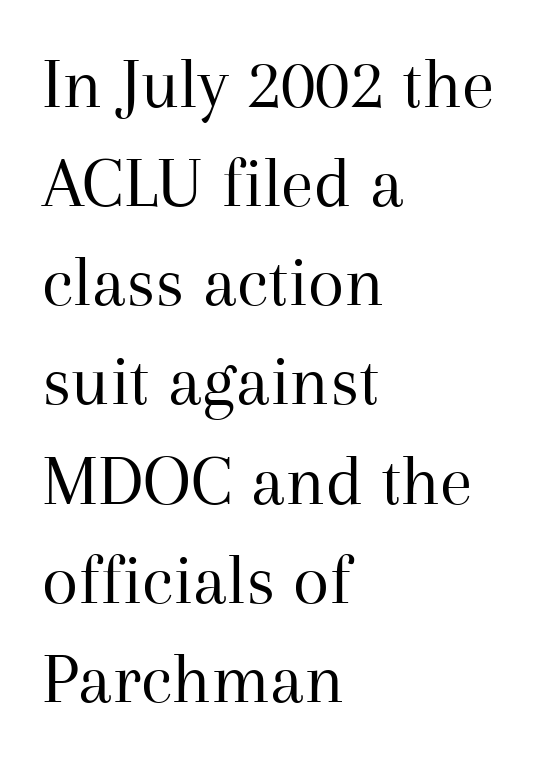
Q: Is the text bold? A: No.
Q: Is the text italic (slanted)? A: No, it is upright.
Q: Is the typeface a serif or a sans-serif typeface? A: Serif.
Q: Is the text underlined? A: No.
Q: How is the paragraph aligned? A: Left-aligned.
Q: Is the spacing between letters normal or unusually wide? A: Normal.
Q: Is the spacing between lines tight, normal or loose? A: Normal.
Q: Width (condensed, normal, or wide)? A: Normal.
Q: Stroke contrast? A: Medium.
Q: x-height? A: Medium.
Q: Monospaced? A: No.
